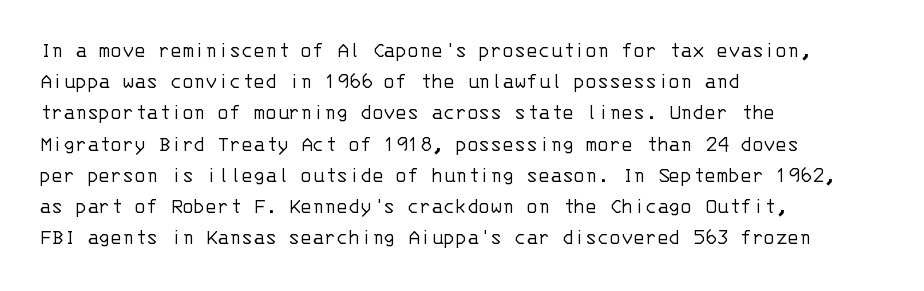
Q: Is the text bold? A: No.
Q: Is the text italic (slanted)? A: No, it is upright.
Q: Is the text underlined? A: No.
Q: How is the paragraph aligned? A: Left-aligned.
Q: Is the spacing between letters normal or unusually wide? A: Normal.
Q: Is the spacing between lines tight, normal or loose? A: Normal.
